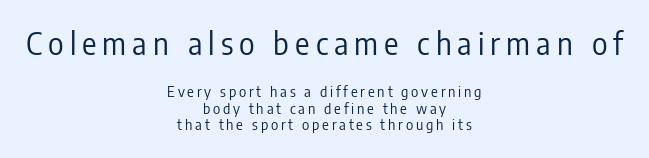
{"serif": "no", "italic": "no", "bold": "no", "weight": "regular", "width": "condensed", "stroke_contrast": "low", "x_height": "medium", "monospaced": "no", "underline": "no", "align": "center", "line_spacing": "tight", "line_spacing_ratio": 1.15, "letter_spacing": "wide", "letter_spacing_em": 0.2, "larger_block": "first", "size_ratio": 2.14, "glyph_px": 30}
